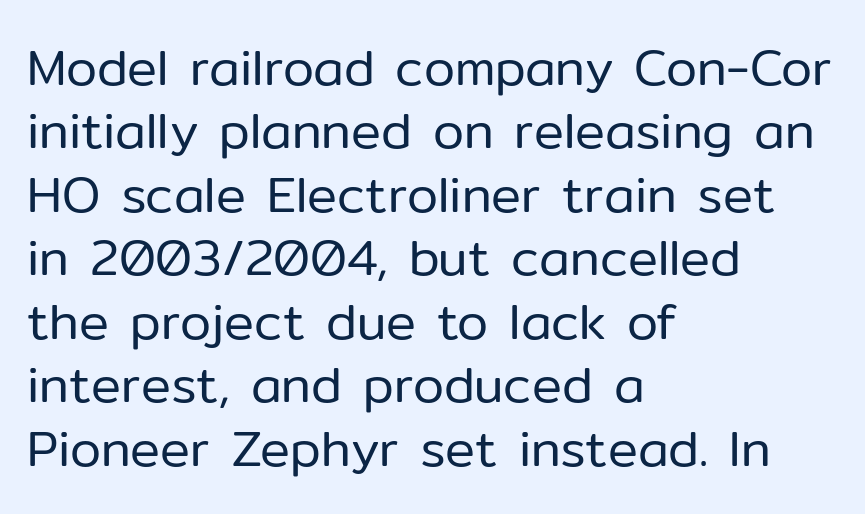
{"serif": "no", "italic": "no", "bold": "no", "weight": "regular", "width": "normal", "stroke_contrast": "low", "x_height": "medium", "monospaced": "no", "underline": "no", "align": "left", "line_spacing": "normal", "line_spacing_ratio": 1.27, "letter_spacing": "normal", "letter_spacing_em": 0.0, "glyph_px": 50}
